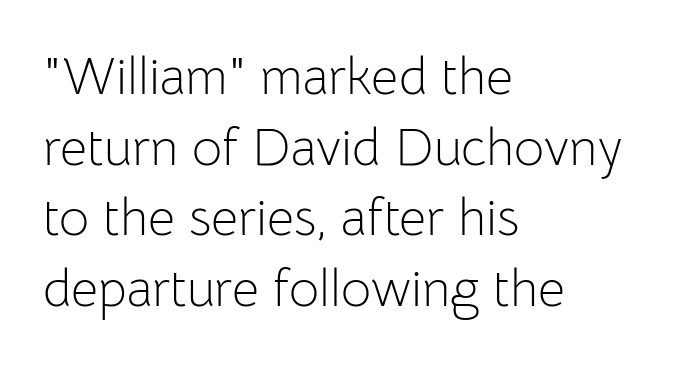
The image shows 52 px light sans-serif type, upright; set left-aligned, normal line spacing (1.36x), normal letter spacing, not underlined; low stroke contrast and a medium x-height.
